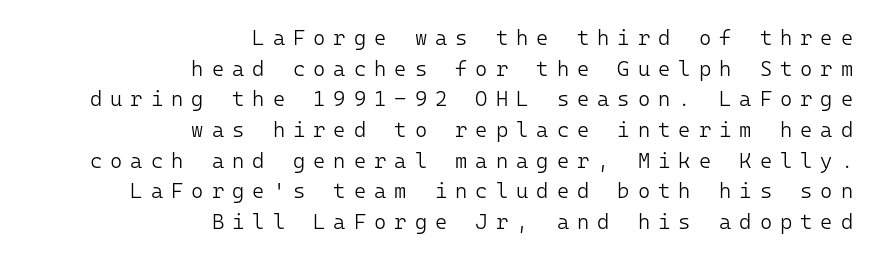
Q: Is the text bold? A: No.
Q: Is the text italic (slanted)? A: No, it is upright.
Q: Is the text underlined? A: No.
Q: How is the paragraph aligned? A: Right-aligned.
Q: Is the spacing between letters normal or unusually wide? A: Unusually wide.
Q: Is the spacing between lines tight, normal or loose? A: Normal.
